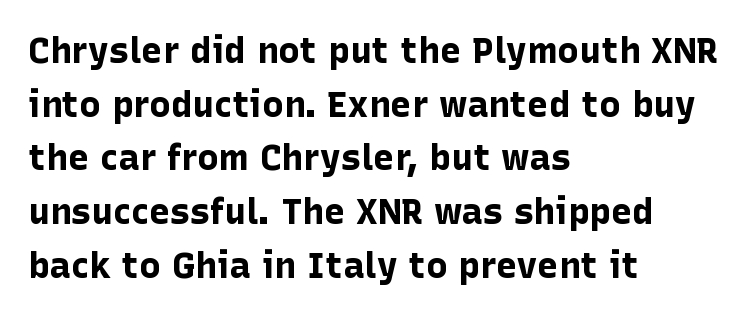
{"serif": "no", "italic": "no", "bold": "yes", "weight": "bold", "width": "normal", "stroke_contrast": "low", "x_height": "medium", "monospaced": "no", "underline": "no", "align": "left", "line_spacing": "normal", "line_spacing_ratio": 1.49, "letter_spacing": "normal", "letter_spacing_em": 0.0, "glyph_px": 36}
